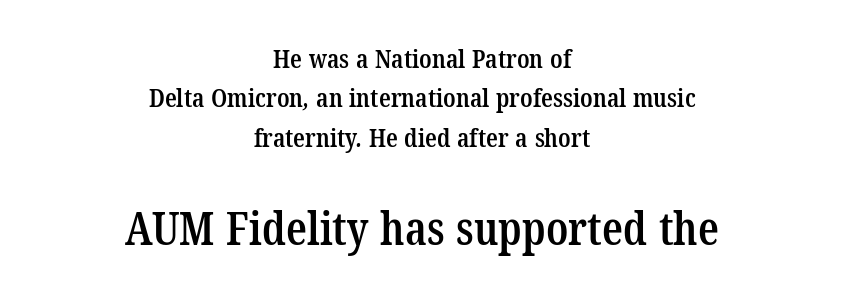
Q: Is the text bold? A: Semi-bold.
Q: Is the typeface a serif or a sans-serif typeface? A: Serif.
Q: Is the text underlined? A: No.
Q: How is the paragraph aligned? A: Centered.
Q: Is the spacing between letters normal or unusually wide? A: Normal.
Q: Is the spacing between lines tight, normal or loose? A: Normal.
Q: Which block of text is set in a larger size, the first (top) or the second (bottom)? A: The second (bottom) one.
Q: Width (condensed, normal, or wide)? A: Condensed.
Q: Stroke contrast? A: Low.
Q: x-height? A: Medium.
Q: Monospaced? A: No.
